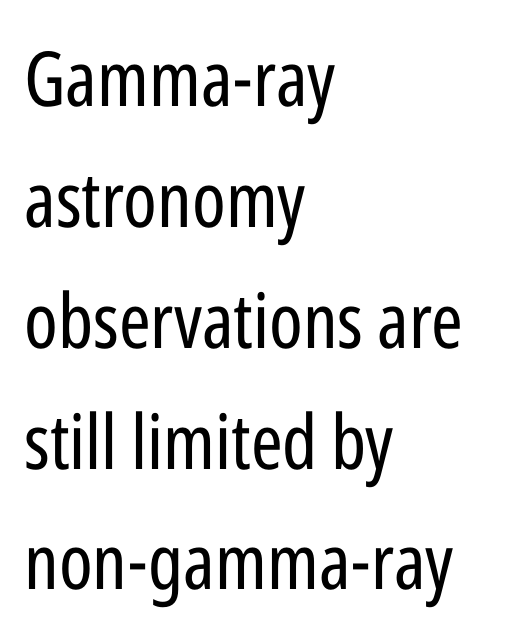
The image shows 76 px regular-weight, condensed sans-serif type, upright; set left-aligned, normal line spacing (1.59x), normal letter spacing, not underlined; low stroke contrast and a medium x-height.
